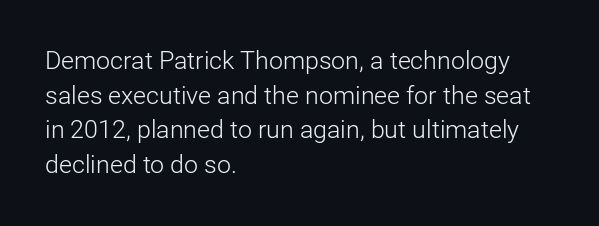
Q: Is the text bold? A: No.
Q: Is the text italic (slanted)? A: No, it is upright.
Q: Is the text underlined? A: No.
Q: How is the paragraph aligned? A: Left-aligned.
Q: Is the spacing between letters normal or unusually wide? A: Normal.
Q: Is the spacing between lines tight, normal or loose? A: Normal.
